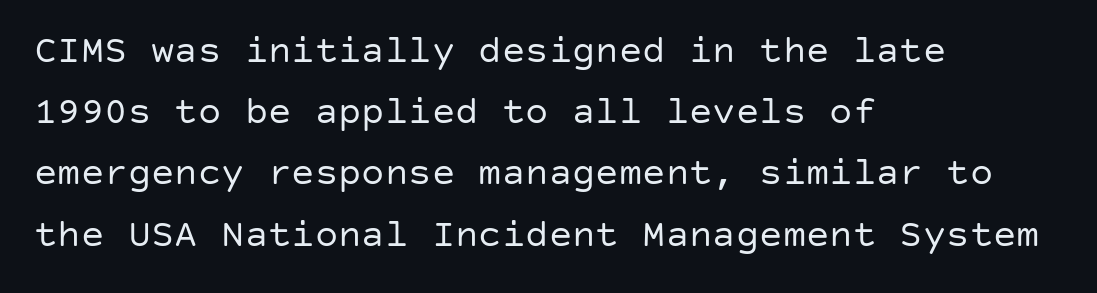
Beneath every word, the page is bare. It's the straight-up-and-down kind of type. Nope, no serifs anywhere on these letters. Between one letter and the next there's only the usual sliver of space. The rendering anchors every line to the left-hand side.
